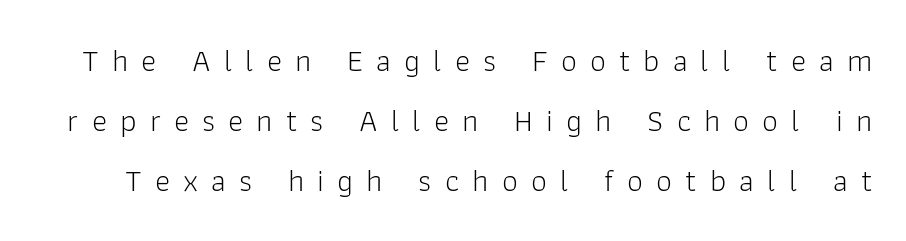
Q: Is the text bold? A: No.
Q: Is the text italic (slanted)? A: No, it is upright.
Q: Is the typeface a serif or a sans-serif typeface? A: Sans-serif.
Q: Is the text underlined? A: No.
Q: Is the spacing between letters normal or unusually wide? A: Unusually wide.
Q: Width (condensed, normal, or wide)? A: Normal.
Q: Stroke contrast? A: Low.
Q: x-height? A: Medium.
Q: Monospaced? A: No.
